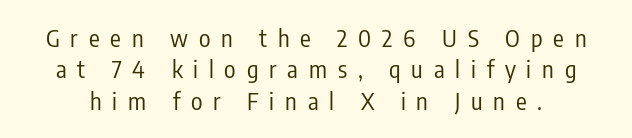
{"italic": "no", "bold": "no", "underline": "no", "line_spacing": "normal", "line_spacing_ratio": 1.31, "letter_spacing": "wide", "letter_spacing_em": 0.45, "glyph_px": 24}
